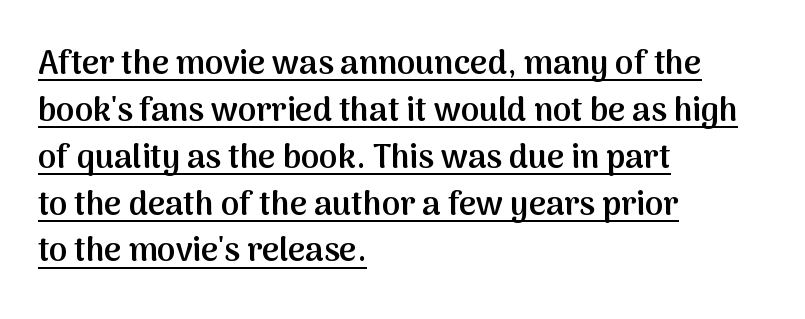
The image shows 33 px semibold sans-serif type, upright; set left-aligned, normal line spacing (1.42x), normal letter spacing, underlined; medium stroke contrast and a medium x-height.
